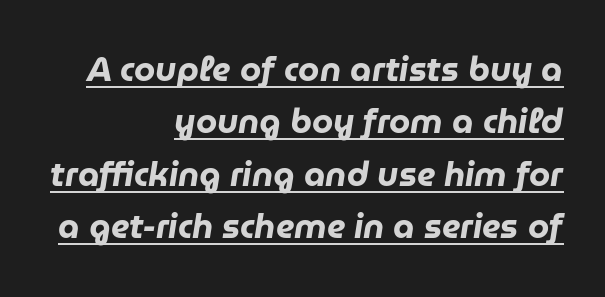
Between one letter and the next there's only the usual sliver of space. Thick stems and heavy bowls — unmistakably bold. Each new line begins a customary step beneath the previous one. Looks like someone drew a line under every word here. Notice how the stems are inclined rather than vertical — that's the hallmark of italics. Proportional: the letters do not fall into vertical columns.
